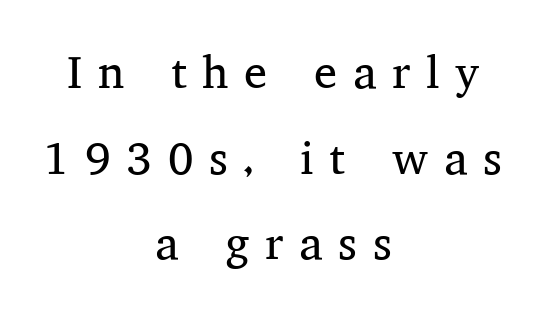
Q: Is the text bold? A: No.
Q: Is the text italic (slanted)? A: No, it is upright.
Q: Is the typeface a serif or a sans-serif typeface? A: Serif.
Q: Is the text underlined? A: No.
Q: How is the paragraph aligned? A: Centered.
Q: Is the spacing between letters normal or unusually wide? A: Unusually wide.
Q: Width (condensed, normal, or wide)? A: Normal.
Q: Stroke contrast? A: Medium.
Q: x-height? A: Medium.
Q: Monospaced? A: No.
